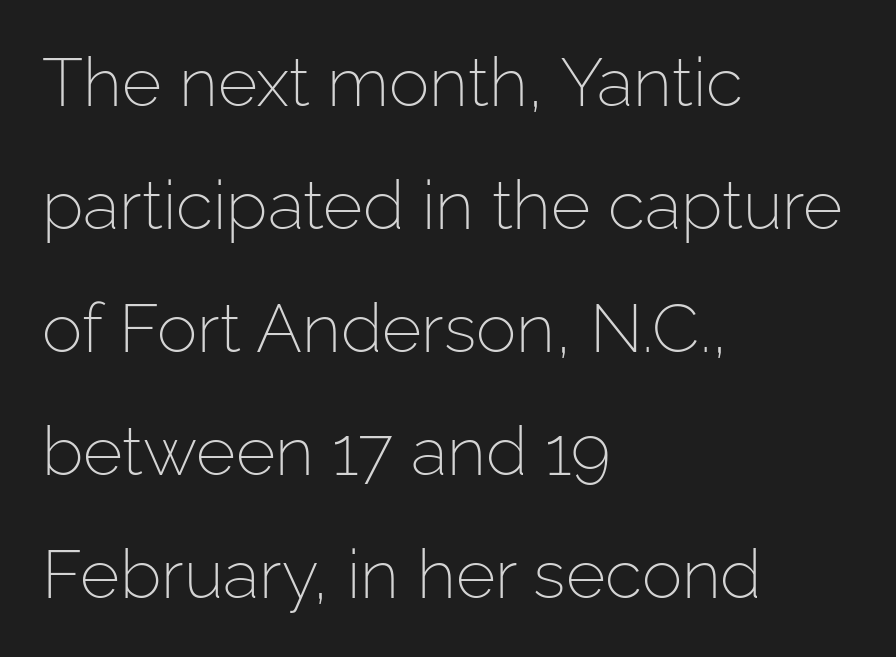
Q: Is the text bold? A: No.
Q: Is the text italic (slanted)? A: No, it is upright.
Q: Is the typeface a serif or a sans-serif typeface? A: Sans-serif.
Q: Is the text underlined? A: No.
Q: How is the paragraph aligned? A: Left-aligned.
Q: Is the spacing between letters normal or unusually wide? A: Normal.
Q: Width (condensed, normal, or wide)? A: Normal.
Q: Stroke contrast? A: Low.
Q: x-height? A: Medium.
Q: Monospaced? A: No.
